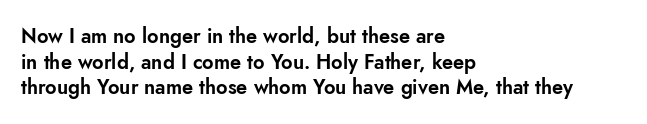
Nobody drew a line under any word here. Italic? Not at all — the glyphs are vertical. The rendering uses a moderate line-height, typical for paragraphs. You could call the tracking neutral — neither tight nor loose. This sample is left-justified, so line endings fall wherever the words run out.
